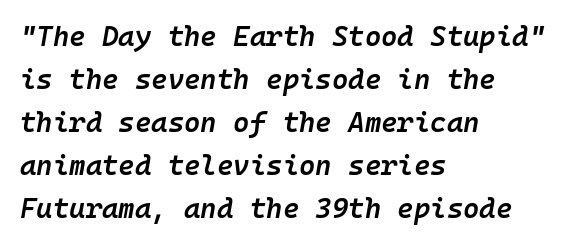
Q: Is the text bold? A: Semi-bold.
Q: Is the text italic (slanted)? A: Yes, it leans right by about 10 degrees.
Q: Is the text underlined? A: No.
Q: How is the paragraph aligned? A: Left-aligned.
Q: Is the spacing between letters normal or unusually wide? A: Normal.
Q: Is the spacing between lines tight, normal or loose? A: Normal.
Q: Width (condensed, normal, or wide)? A: Normal.
Q: Stroke contrast? A: Low.
Q: x-height? A: Medium.
Q: Monospaced? A: Yes.
